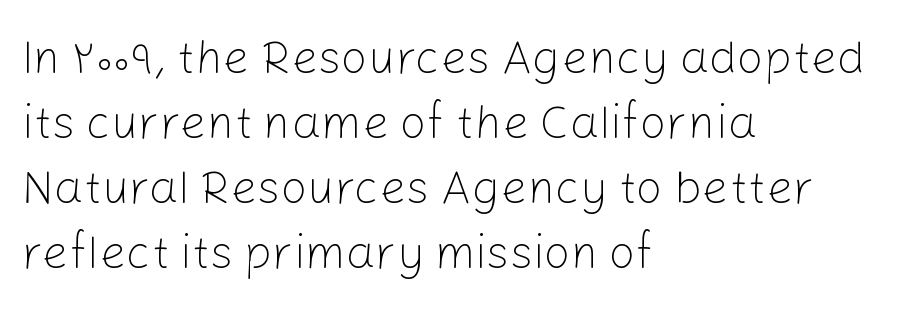
The image shows 47 px light sans-serif type, upright; set left-aligned, normal line spacing (1.38x), normal letter spacing, not underlined; low stroke contrast and a medium x-height.
